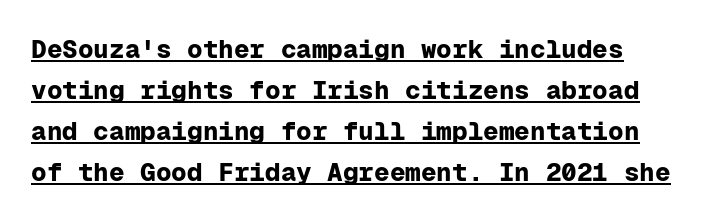
{"italic": "no", "bold": "yes", "underline": "yes", "line_spacing": "normal", "line_spacing_ratio": 1.58, "letter_spacing": "normal", "letter_spacing_em": 0.0, "glyph_px": 26}
